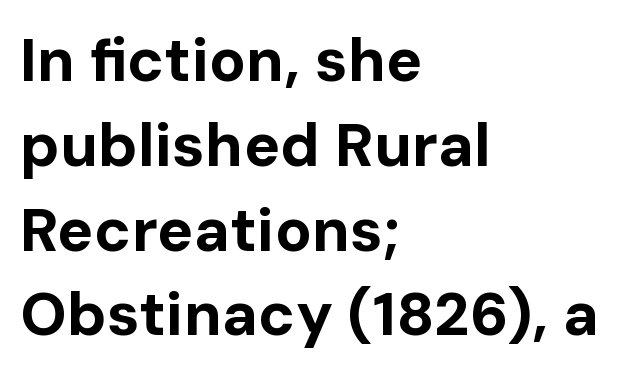
You could call the tracking neutral — neither tight nor loose. The letters advance in unequal steps, a hallmark of proportional type. Is there much room between lines? A standard amount, neither cramped nor airy. How heavy is the stroke? Heavy — this is a bold.
